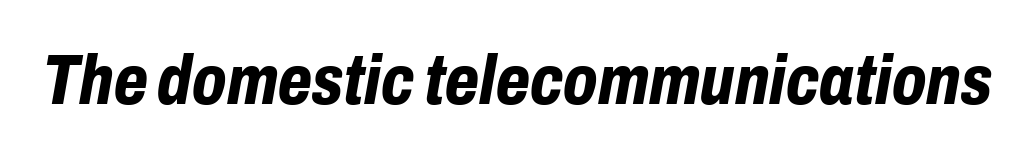
{"italic": "yes", "lean": "right", "slant_degrees": 10, "bold": "yes", "weight": "bold", "width": "condensed", "stroke_contrast": "low", "x_height": "medium", "monospaced": "no", "underline": "no", "letter_spacing": "normal", "letter_spacing_em": 0.0, "glyph_px": 70}
